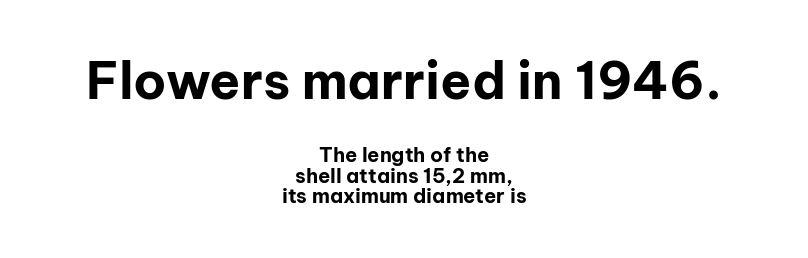
The image shows 51 px bold sans-serif type, upright; set centered, tight line spacing (1.04x), normal letter spacing, not underlined; the first (top) block is 2.55x larger; low stroke contrast and a medium x-height.
